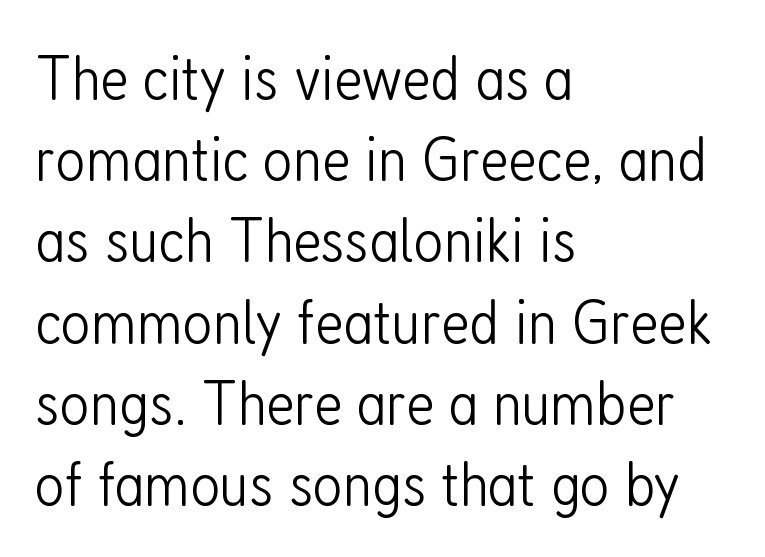
The image shows 65 px light, condensed sans-serif type, upright; set left-aligned, normal line spacing (1.25x), normal letter spacing, not underlined; low stroke contrast and a medium x-height.
